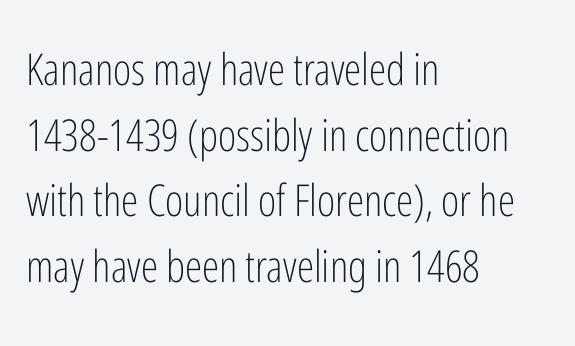
{"serif": "no", "italic": "no", "bold": "no", "weight": "light", "width": "condensed", "stroke_contrast": "low", "x_height": "medium", "monospaced": "no", "underline": "no", "align": "left", "line_spacing": "normal", "line_spacing_ratio": 1.49, "letter_spacing": "normal", "letter_spacing_em": 0.0, "glyph_px": 44}
